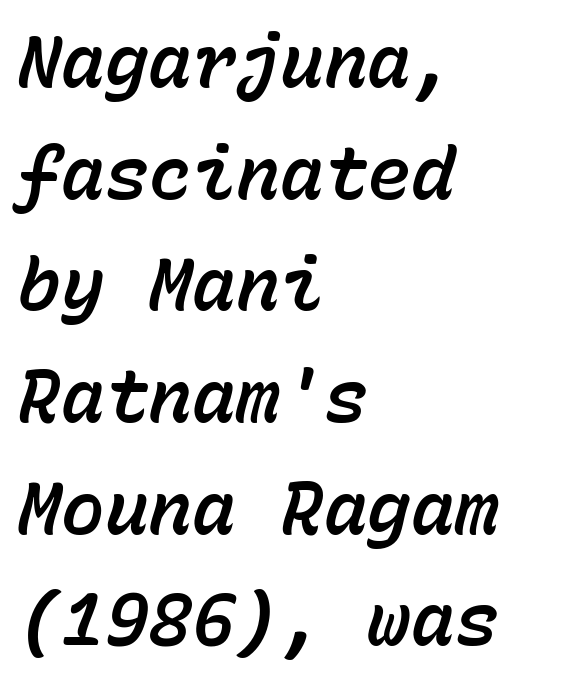
Q: Is the text italic (slanted)? A: Yes, it leans right by about 15 degrees.
Q: Is the text underlined? A: No.
Q: How is the paragraph aligned? A: Left-aligned.
Q: Is the spacing between letters normal or unusually wide? A: Normal.
Q: Is the spacing between lines tight, normal or loose? A: Normal.
Q: Width (condensed, normal, or wide)? A: Normal.
Q: Stroke contrast? A: Low.
Q: x-height? A: Medium.
Q: Monospaced? A: Yes.
